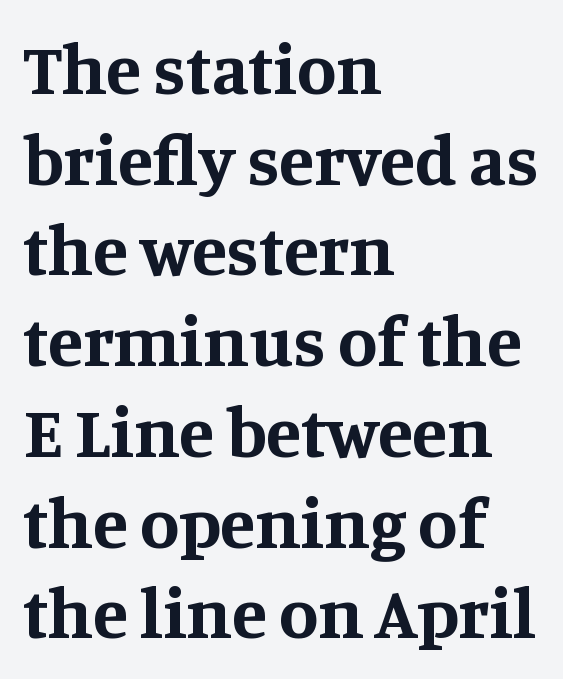
The image shows 72 px bold serif type, upright; set left-aligned, normal line spacing (1.26x), normal letter spacing, not underlined; medium stroke contrast and a large x-height.
